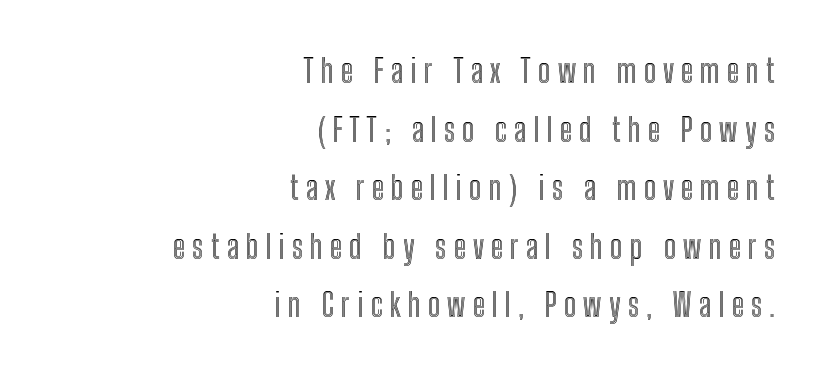
{"italic": "no", "width": "condensed", "x_height": "medium", "monospaced": "no", "underline": "no", "align": "right", "line_spacing_ratio": 1.83, "letter_spacing": "wide", "letter_spacing_em": 0.22, "glyph_px": 32}
